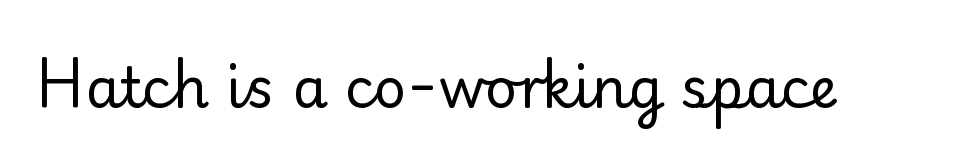
Q: Is the text bold? A: No.
Q: Is the text italic (slanted)? A: No, it is upright.
Q: Is the typeface a serif or a sans-serif typeface? A: Sans-serif.
Q: Is the text underlined? A: No.
Q: Is the spacing between letters normal or unusually wide? A: Normal.
Q: Width (condensed, normal, or wide)? A: Normal.
Q: Stroke contrast? A: Low.
Q: x-height? A: Small.
Q: Monospaced? A: No.
